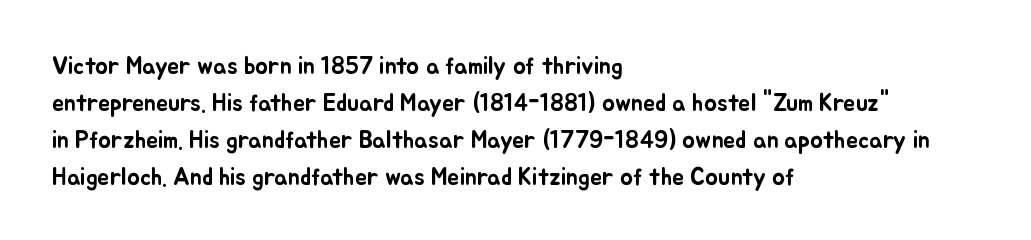
The image shows 24 px text type, upright; set left-aligned, normal line spacing (1.54x), normal letter spacing, not underlined.
